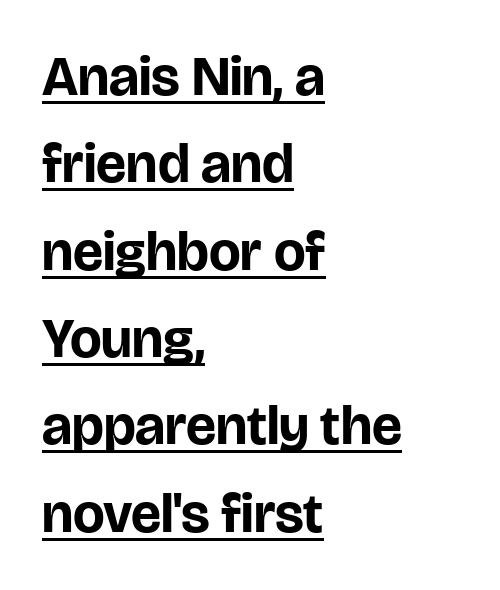
Q: Is the text bold? A: Yes.
Q: Is the text italic (slanted)? A: No, it is upright.
Q: Is the typeface a serif or a sans-serif typeface? A: Sans-serif.
Q: Is the text underlined? A: Yes.
Q: How is the paragraph aligned? A: Left-aligned.
Q: Is the spacing between letters normal or unusually wide? A: Normal.
Q: Is the spacing between lines tight, normal or loose? A: Normal.
Q: Width (condensed, normal, or wide)? A: Normal.
Q: Stroke contrast? A: Low.
Q: x-height? A: Large.
Q: Monospaced? A: No.
